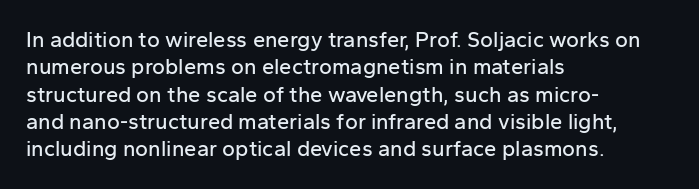
{"italic": "no", "underline": "no", "align": "left", "line_spacing_ratio": 1.24, "letter_spacing": "normal", "letter_spacing_em": 0.0, "glyph_px": 22}
